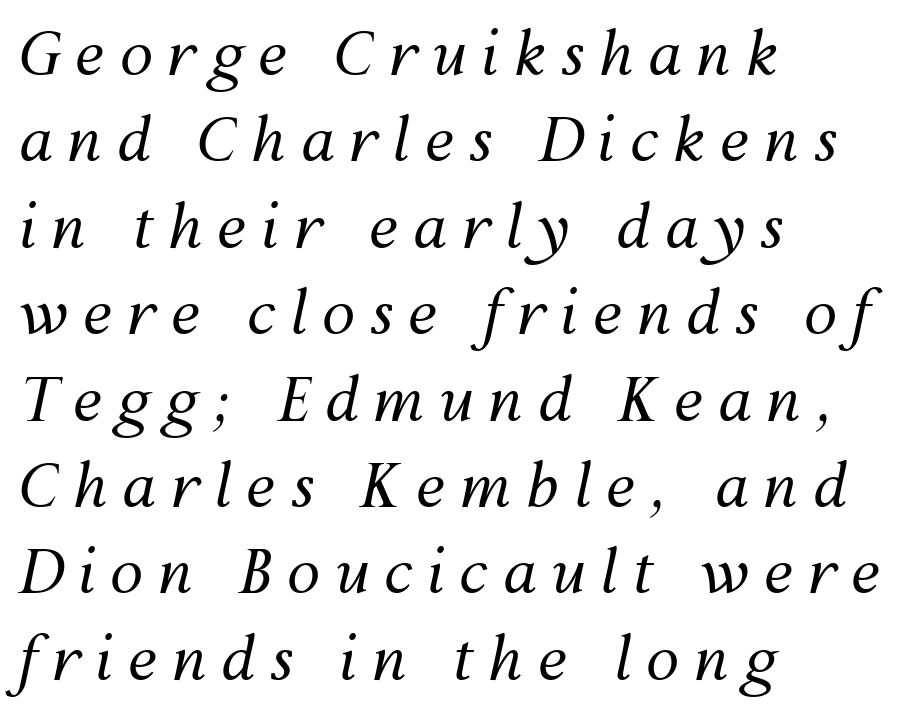
{"italic": "yes", "lean": "right", "slant_degrees": 12, "bold": "no", "weight": "regular", "width": "normal", "stroke_contrast": "medium", "x_height": "medium", "monospaced": "no", "underline": "no", "align": "left", "line_spacing": "normal", "line_spacing_ratio": 1.44, "letter_spacing": "wide", "letter_spacing_em": 0.24, "glyph_px": 60}
